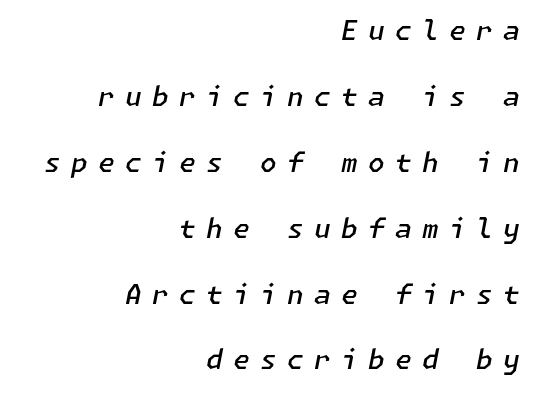
Q: Is the text bold? A: Semi-bold.
Q: Is the text italic (slanted)? A: Yes, it leans right by about 11 degrees.
Q: Is the text underlined? A: No.
Q: How is the paragraph aligned? A: Right-aligned.
Q: Is the spacing between letters normal or unusually wide? A: Unusually wide.
Q: Is the spacing between lines tight, normal or loose? A: Loose.
